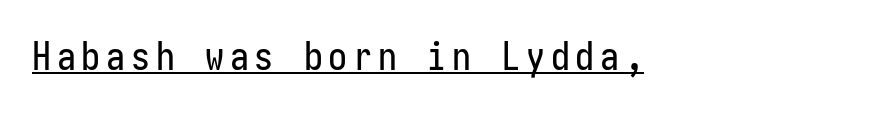
The image shows 38 px condensed sans-serif type, upright; set left-aligned, underlined; low stroke contrast and a medium x-height.
